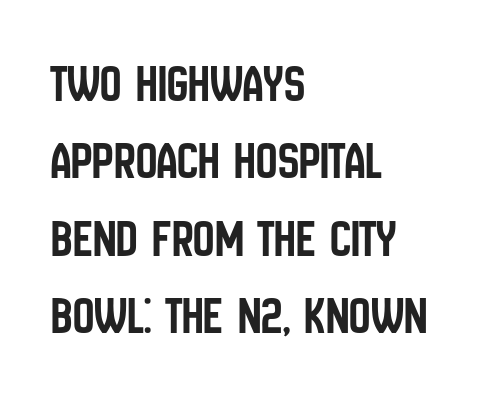
Q: Is the text italic (slanted)? A: No, it is upright.
Q: Is the typeface a serif or a sans-serif typeface? A: Sans-serif.
Q: Is the text underlined? A: No.
Q: How is the paragraph aligned? A: Left-aligned.
Q: Is the spacing between letters normal or unusually wide? A: Normal.
Q: Is the spacing between lines tight, normal or loose? A: Normal.
Q: Width (condensed, normal, or wide)? A: Condensed.
Q: Stroke contrast? A: Low.
Q: x-height? A: Large.
Q: Monospaced? A: No.
